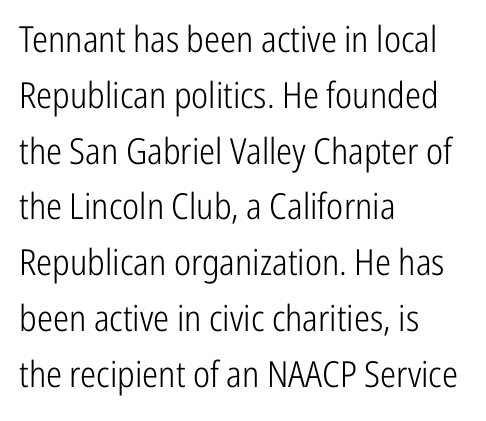
{"serif": "no", "italic": "no", "bold": "no", "weight": "light", "width": "condensed", "stroke_contrast": "low", "x_height": "medium", "monospaced": "no", "underline": "no", "align": "left", "line_spacing": "normal", "line_spacing_ratio": 1.55, "letter_spacing": "normal", "letter_spacing_em": 0.0, "glyph_px": 36}
